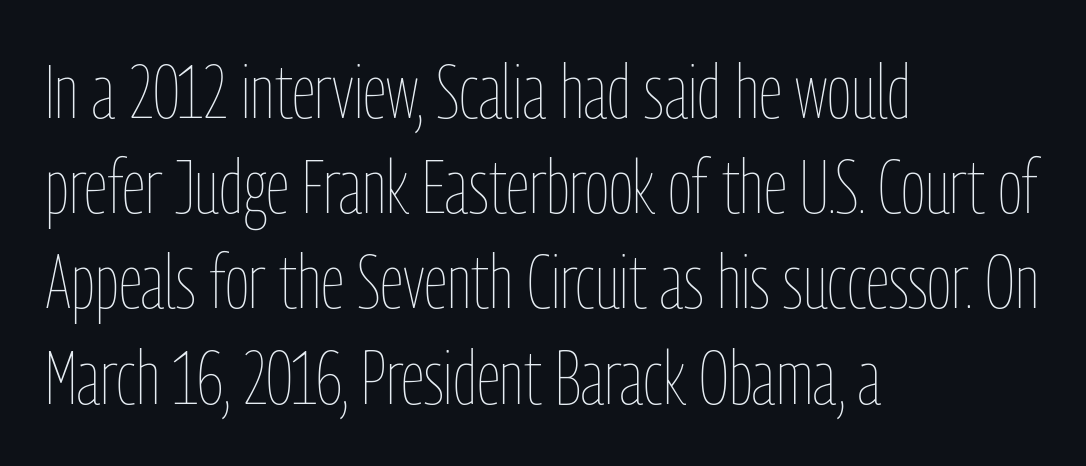
The image shows 75 px thin, condensed type, upright; set left-aligned, normal line spacing (1.27x), normal letter spacing, not underlined; low stroke contrast and a medium x-height.
